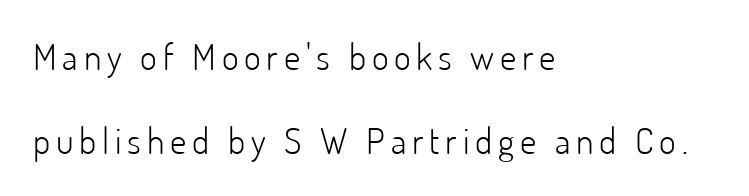
Q: Is the text bold? A: No.
Q: Is the text italic (slanted)? A: No, it is upright.
Q: Is the typeface a serif or a sans-serif typeface? A: Sans-serif.
Q: Is the text underlined? A: No.
Q: How is the paragraph aligned? A: Left-aligned.
Q: Is the spacing between lines tight, normal or loose? A: Loose.
Q: Width (condensed, normal, or wide)? A: Normal.
Q: Stroke contrast? A: Low.
Q: x-height? A: Small.
Q: Monospaced? A: No.
